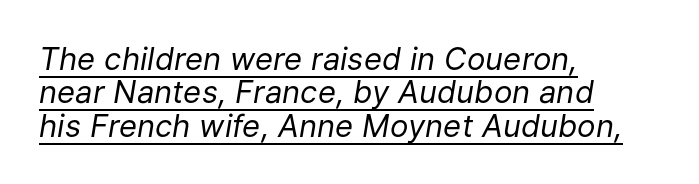
The image shows 31 px regular-weight type, italic (leaning right); set left-aligned, tight line spacing (1.08x), normal letter spacing, underlined; low stroke contrast and a medium x-height.
